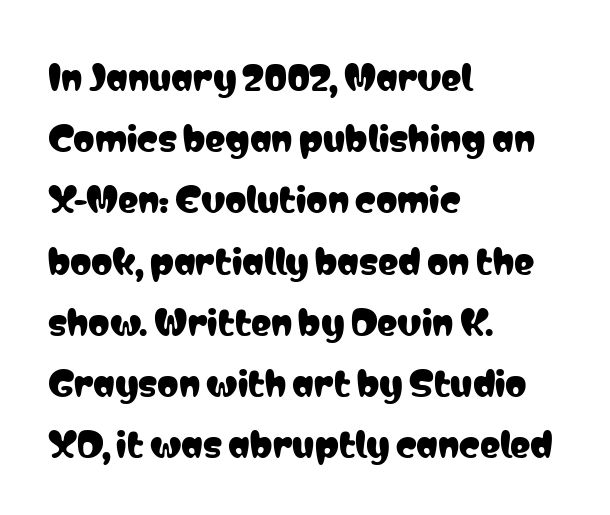
The image shows 34 px condensed sans-serif type, upright; set left-aligned, line spacing 1.8x, normal letter spacing, not underlined; low stroke contrast and a medium x-height.
